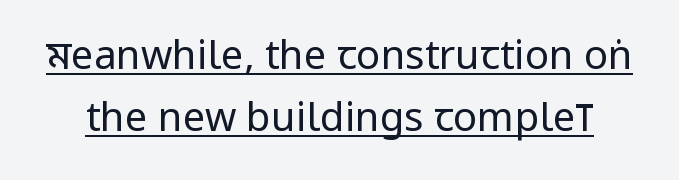
Q: Is the text bold? A: No.
Q: Is the text italic (slanted)? A: No, it is upright.
Q: Is the typeface a serif or a sans-serif typeface? A: Sans-serif.
Q: Is the text underlined? A: Yes.
Q: Is the spacing between letters normal or unusually wide? A: Normal.
Q: Is the spacing between lines tight, normal or loose? A: Normal.
Q: Width (condensed, normal, or wide)? A: Condensed.
Q: Stroke contrast? A: Low.
Q: x-height? A: Large.
Q: Monospaced? A: No.
